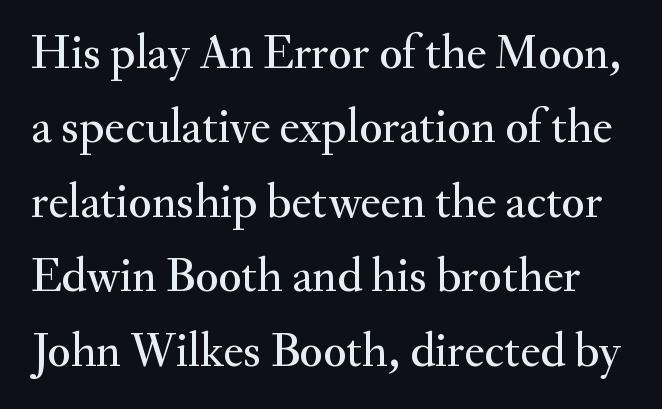
Letter spacing: default. In terms of posture, this sample is upright. Little horizontal feet cap the strokes, marking this as serif type. Varying glyph widths throughout — classic text-font behaviour. Reading down the column, the eye jumps a familiar distance to each next line. The zone under the glyphs is completely vacant.
